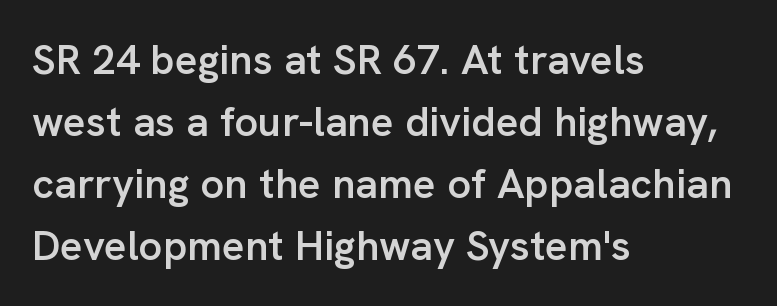
The image shows 42 px semibold sans-serif type, upright; set left-aligned, normal line spacing (1.48x), normal letter spacing, not underlined; low stroke contrast and a medium x-height.
